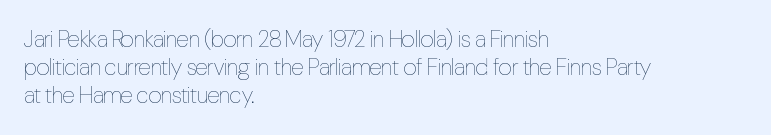
Italic: no, the glyphs are upright roman. Typeset ragged right — the left edge is the straight one. The gaps between neighbouring characters are ordinary and unremarkable. No letter is thick-stroked: the sample isn't bold. Lines of text with bare space underneath.
